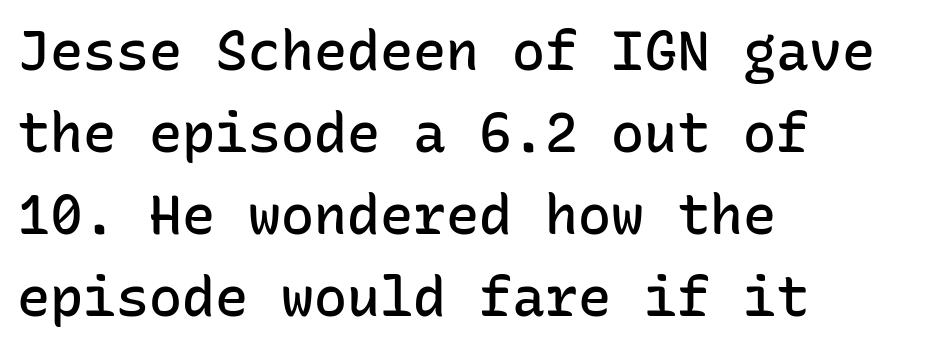
The image shows 55 px semibold sans-serif type, upright, monospaced; set left-aligned, normal line spacing (1.49x), normal letter spacing, not underlined; low stroke contrast and a medium x-height.
